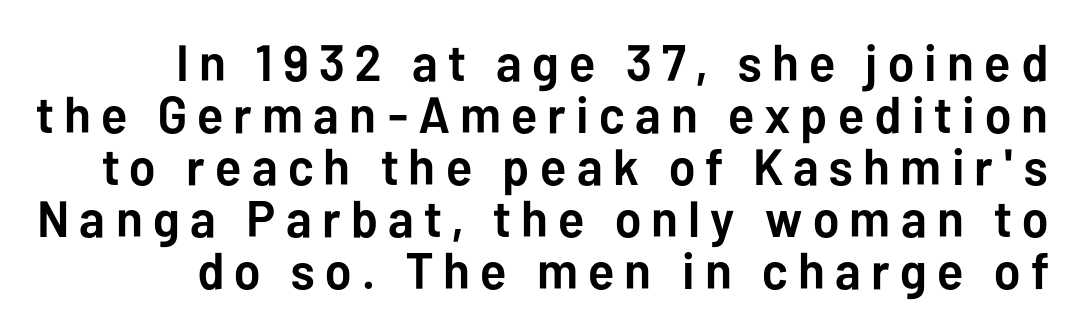
{"serif": "no", "italic": "no", "bold": "yes", "weight": "semibold", "width": "normal", "stroke_contrast": "low", "x_height": "medium", "monospaced": "no", "underline": "no", "line_spacing": "tight", "line_spacing_ratio": 1.02, "letter_spacing": "wide", "letter_spacing_em": 0.2, "glyph_px": 51}
